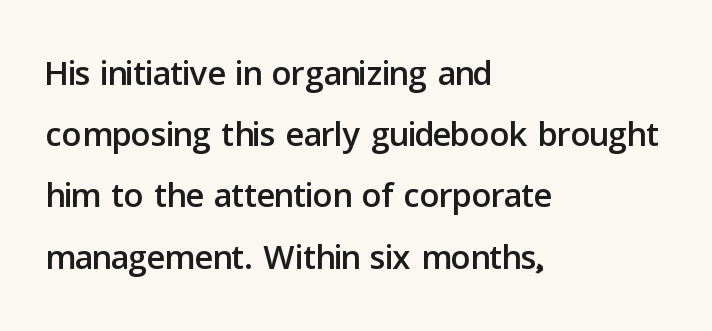
You can tell from the bare stems that sans-serif type was used. The block of text has a typical density, with ordinary space between rows. Honestly, the letter spacing is just normal — you wouldn't notice it. A typesetter would mark this as roman, not italic. The passage shown is typed in a proportional face where columns would drift.
